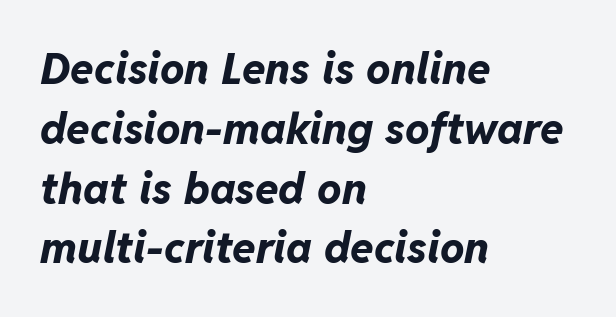
{"italic": "yes", "lean": "right", "slant_degrees": 11, "bold": "yes", "weight": "bold", "width": "normal", "stroke_contrast": "low", "x_height": "medium", "monospaced": "no", "underline": "no", "align": "left", "line_spacing": "normal", "line_spacing_ratio": 1.39, "letter_spacing": "normal", "letter_spacing_em": 0.0, "glyph_px": 43}
